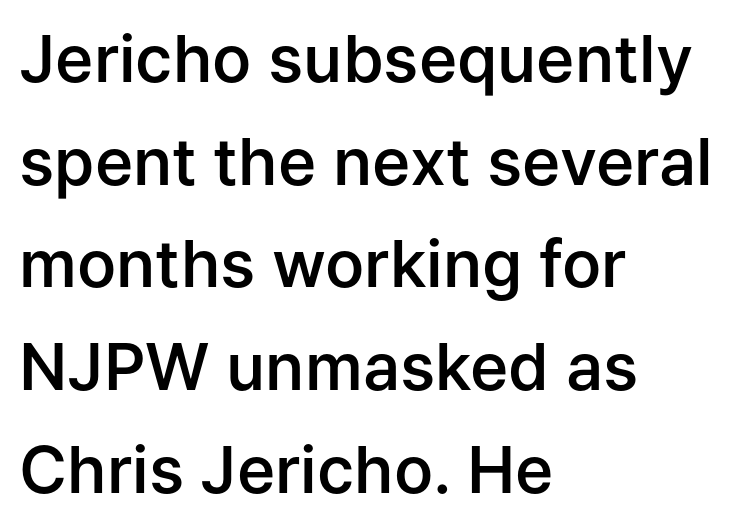
{"serif": "no", "italic": "no", "bold": "semi", "weight": "semibold", "width": "normal", "stroke_contrast": "low", "x_height": "medium", "monospaced": "no", "underline": "no", "align": "left", "line_spacing": "normal", "line_spacing_ratio": 1.58, "letter_spacing": "normal", "letter_spacing_em": 0.0, "glyph_px": 65}
